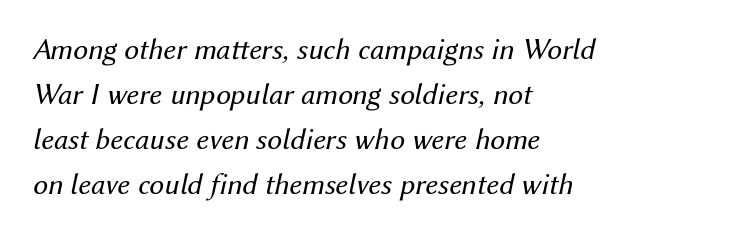
{"italic": "yes", "lean": "right", "slant_degrees": 12, "bold": "no", "weight": "regular", "width": "normal", "stroke_contrast": "medium", "x_height": "medium", "monospaced": "no", "underline": "no", "align": "left", "line_spacing": "normal", "line_spacing_ratio": 1.5, "letter_spacing": "normal", "letter_spacing_em": 0.0, "glyph_px": 30}
